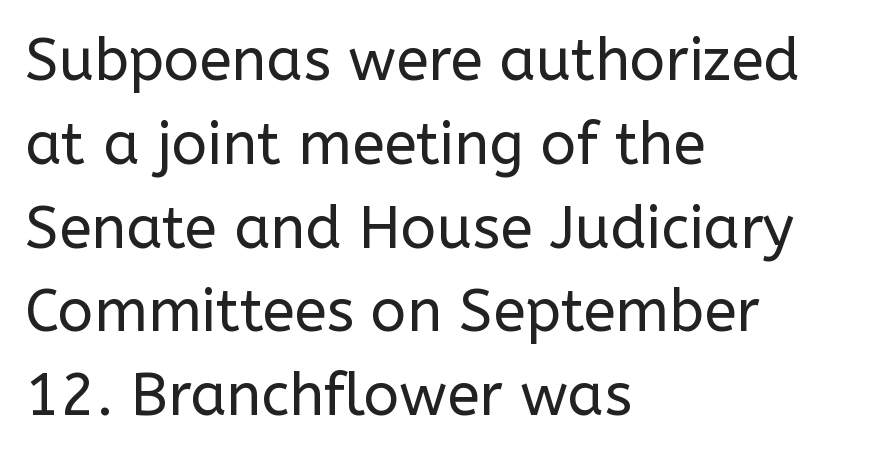
{"serif": "no", "italic": "no", "bold": "no", "weight": "regular", "width": "normal", "stroke_contrast": "low", "x_height": "medium", "monospaced": "no", "underline": "no", "align": "left", "line_spacing": "normal", "line_spacing_ratio": 1.42, "letter_spacing": "normal", "letter_spacing_em": 0.0, "glyph_px": 59}
